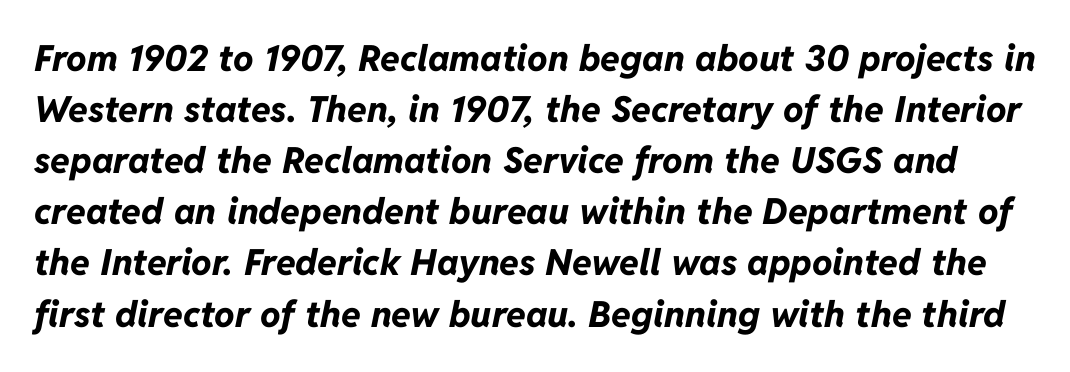
Q: Is the text bold? A: Yes.
Q: Is the text italic (slanted)? A: Yes, it leans right by about 11 degrees.
Q: Is the text underlined? A: No.
Q: Is the spacing between letters normal or unusually wide? A: Normal.
Q: Is the spacing between lines tight, normal or loose? A: Normal.
Q: Width (condensed, normal, or wide)? A: Normal.
Q: Stroke contrast? A: Low.
Q: x-height? A: Medium.
Q: Monospaced? A: No.
